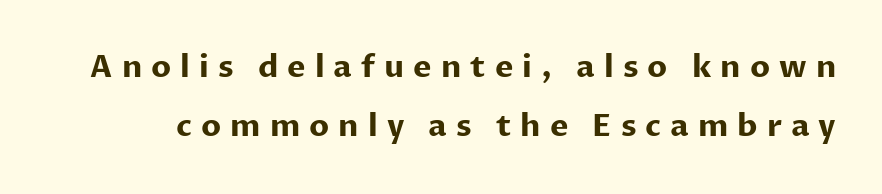
Leading is clearly above the norm, producing a sparse column. The face used here is proportionally spaced, like ordinary book or web type. The zone under the glyphs is completely vacant. The characters look thick and weighty, a clear bold. Ascenders rise straight up at ninety degrees. Words appear elongated and porous because spacing is wide.
